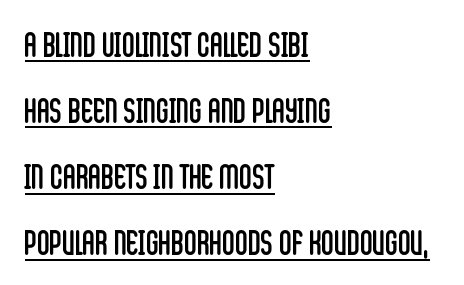
Q: Is the text bold? A: No.
Q: Is the text italic (slanted)? A: No, it is upright.
Q: Is the typeface a serif or a sans-serif typeface? A: Sans-serif.
Q: Is the text underlined? A: Yes.
Q: How is the paragraph aligned? A: Left-aligned.
Q: Is the spacing between letters normal or unusually wide? A: Normal.
Q: Width (condensed, normal, or wide)? A: Condensed.
Q: Stroke contrast? A: Low.
Q: x-height? A: Large.
Q: Monospaced? A: No.
